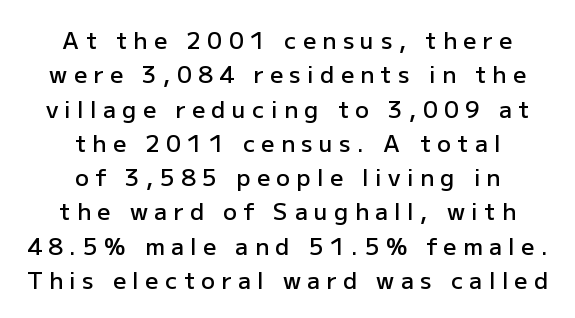
The image shows 23 px text type, upright; set centered, normal line spacing (1.49x), unusually wide letter spacing (+0.28 em), not underlined.
